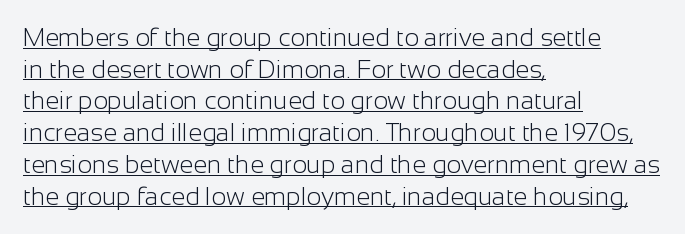
The axis of the letterforms is exactly vertical. A student would call this left alignment; a typographer would say flush left, rag right. Think standard paragraph weight, or any step lighter than that. The passage shown is underscored from start to finish. Default kerning and tracking; the words read as compact shapes.
